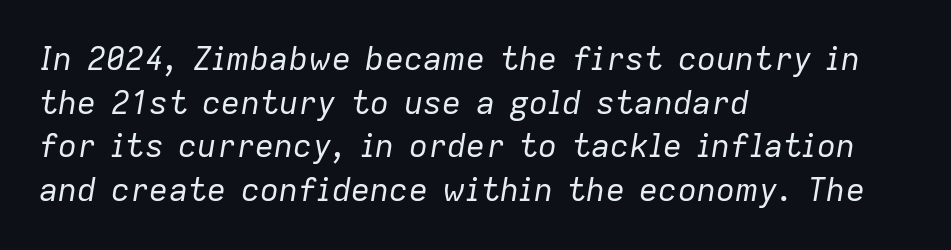
The image shows 32 px regular-weight type, italic (leaning right); set left-aligned, normal line spacing (1.36x), normal letter spacing, not underlined; low stroke contrast and a medium x-height.
